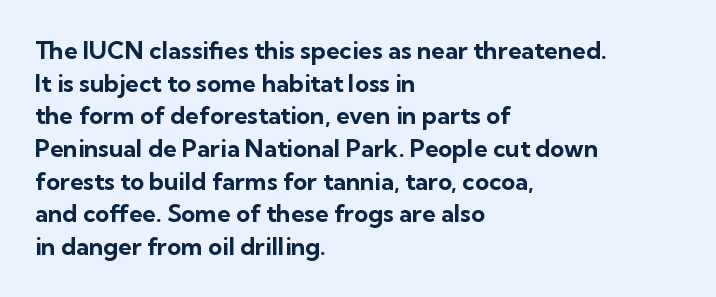
The image shows 24 px bold type, upright; set left-aligned, normal line spacing (1.36x), normal letter spacing, not underlined.
